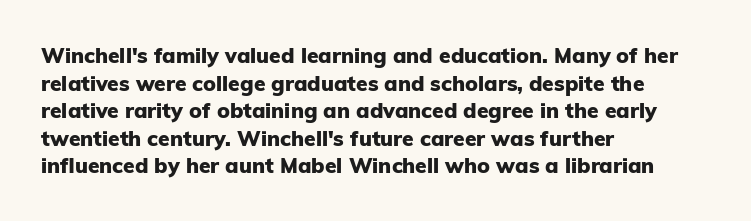
The image shows 21 px bold type, upright; set left-aligned, normal line spacing (1.31x), normal letter spacing, not underlined.
